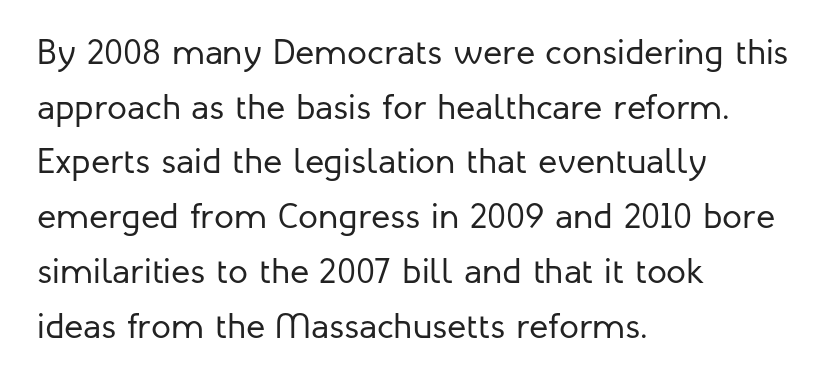
These lines were composed using upright roman letters. The lines are quadded left. Letterform terminals end flat and unadorned throughout the passage. The face used here is proportionally spaced, like ordinary book or web type. Each row of text sits above clean, open space. Heft: none added — not bold.
